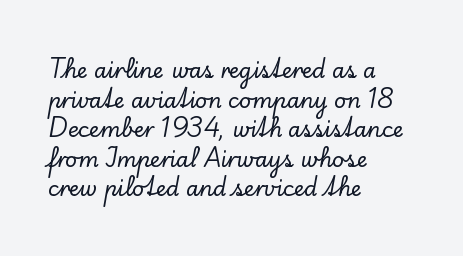
Caption: standard tracking, unaltered. Only glyphs here, with clear space below each row. The line-height multiplier appears to be the usual default. A student would call this left alignment; a typographer would say flush left, rag right.
